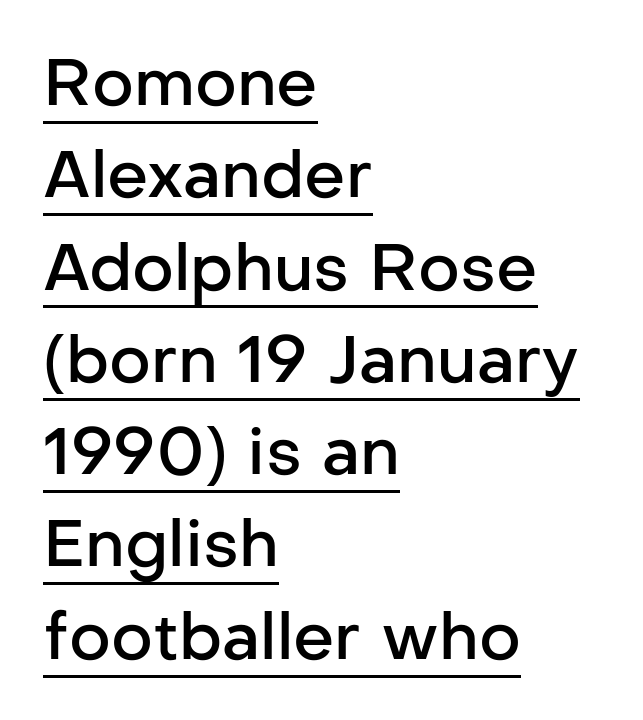
Q: Is the text bold? A: Semi-bold.
Q: Is the text italic (slanted)? A: No, it is upright.
Q: Is the typeface a serif or a sans-serif typeface? A: Sans-serif.
Q: Is the text underlined? A: Yes.
Q: How is the paragraph aligned? A: Left-aligned.
Q: Is the spacing between letters normal or unusually wide? A: Normal.
Q: Is the spacing between lines tight, normal or loose? A: Normal.
Q: Width (condensed, normal, or wide)? A: Normal.
Q: Stroke contrast? A: Low.
Q: x-height? A: Medium.
Q: Monospaced? A: No.
